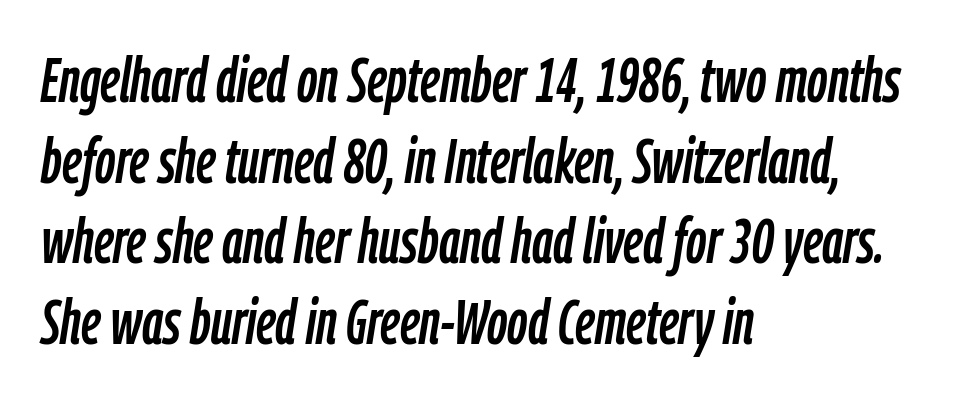
Q: Is the text italic (slanted)? A: Yes, it leans right by about 9 degrees.
Q: Is the text underlined? A: No.
Q: How is the paragraph aligned? A: Left-aligned.
Q: Is the spacing between letters normal or unusually wide? A: Normal.
Q: Is the spacing between lines tight, normal or loose? A: Normal.
Q: Width (condensed, normal, or wide)? A: Condensed.
Q: Stroke contrast? A: Low.
Q: x-height? A: Medium.
Q: Monospaced? A: No.
